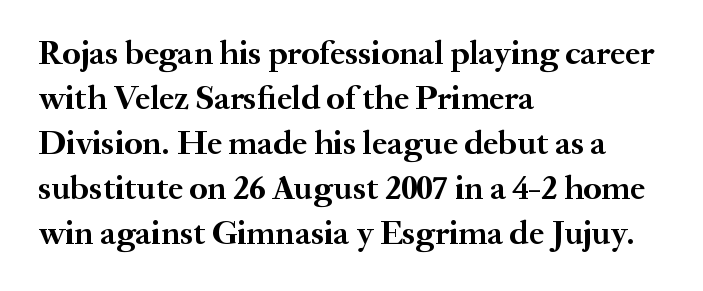
The image shows 34 px semibold serif type, upright; set left-aligned, normal line spacing (1.32x), normal letter spacing, not underlined; medium stroke contrast and a small x-height.
